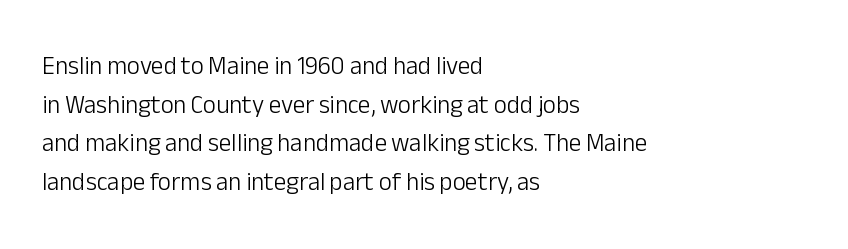
The image shows 25 px text type, upright; set left-aligned, normal line spacing (1.55x), normal letter spacing, not underlined.
